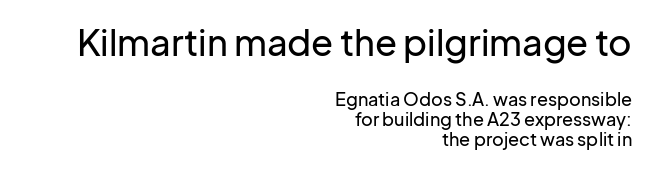
The image shows 36 px sans-serif type, upright; set right-aligned, tight line spacing (1.12x), normal letter spacing, not underlined; the first (top) block is 2.0x larger; low stroke contrast and a medium x-height.
